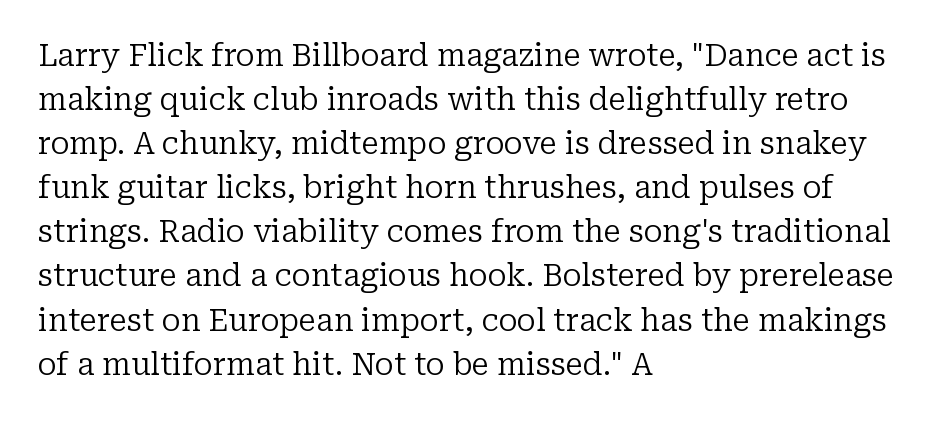
{"serif": "yes", "italic": "no", "bold": "no", "weight": "regular", "width": "normal", "stroke_contrast": "low", "x_height": "medium", "monospaced": "no", "underline": "no", "align": "left", "line_spacing": "normal", "line_spacing_ratio": 1.47, "letter_spacing": "normal", "letter_spacing_em": 0.0, "glyph_px": 30}
